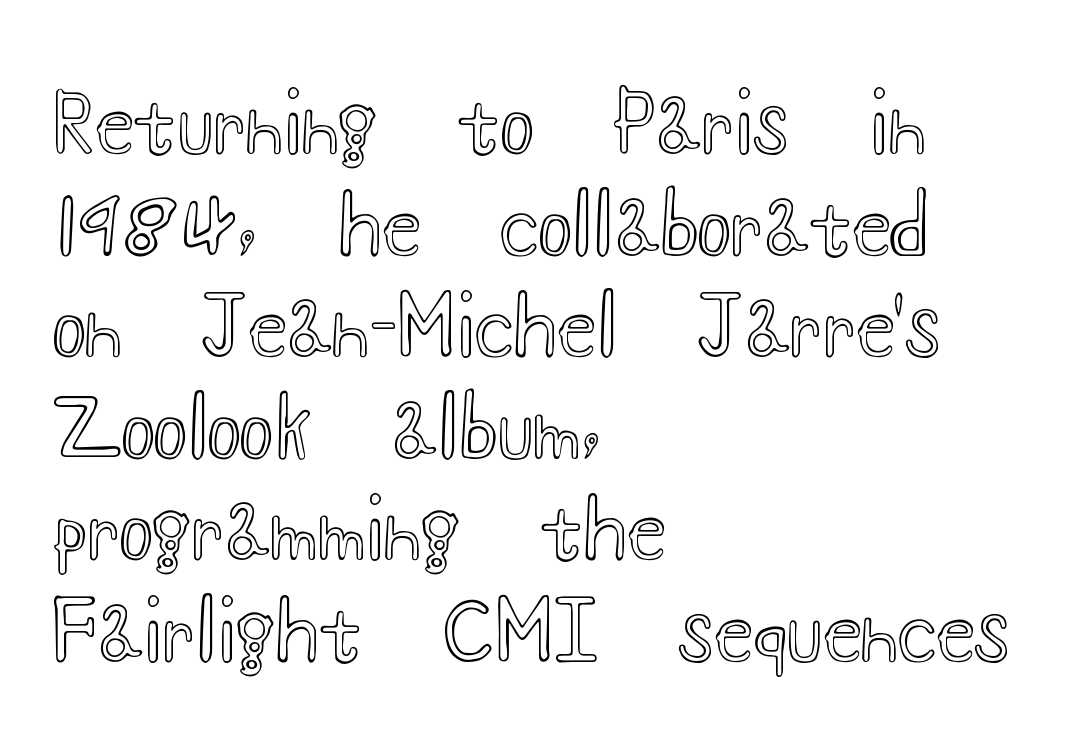
{"italic": "no", "width": "wide", "x_height": "small", "monospaced": "no", "underline": "no", "align": "left", "line_spacing": "normal", "line_spacing_ratio": 1.27, "letter_spacing": "normal", "letter_spacing_em": 0.0, "glyph_px": 80}
